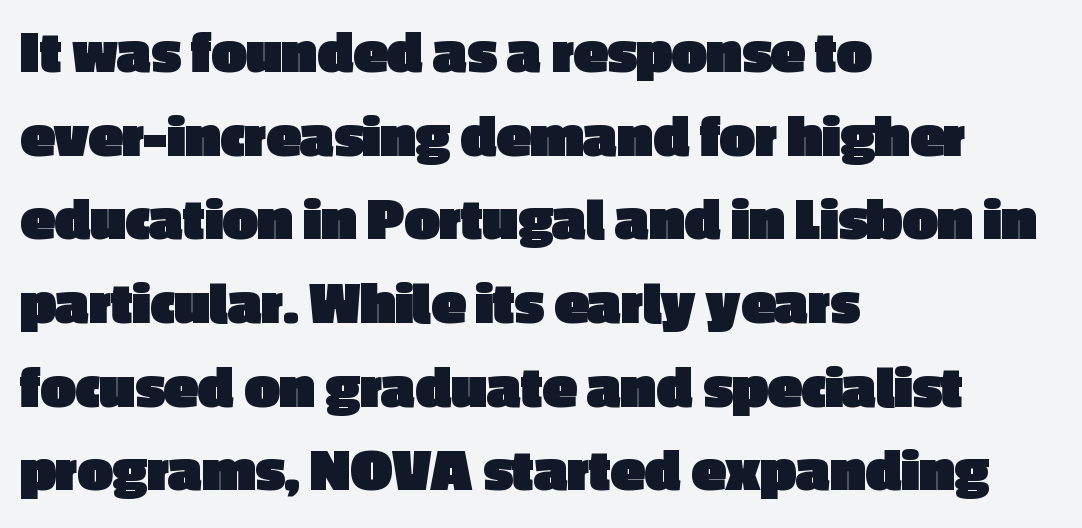
The image shows 62 px heavy sans-serif type, upright; set left-aligned, normal line spacing (1.35x), normal letter spacing, not underlined; a medium x-height.
